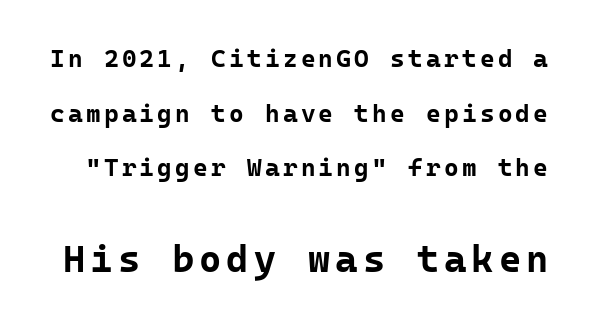
Q: Is the text bold? A: Yes.
Q: Is the text italic (slanted)? A: No, it is upright.
Q: Is the typeface a serif or a sans-serif typeface? A: Sans-serif.
Q: Is the text underlined? A: No.
Q: Is the spacing between lines tight, normal or loose? A: Loose.
Q: Which block of text is set in a larger size, the first (top) or the second (bottom)? A: The second (bottom) one.
Q: Width (condensed, normal, or wide)? A: Normal.
Q: Stroke contrast? A: Low.
Q: x-height? A: Medium.
Q: Monospaced? A: Yes.
